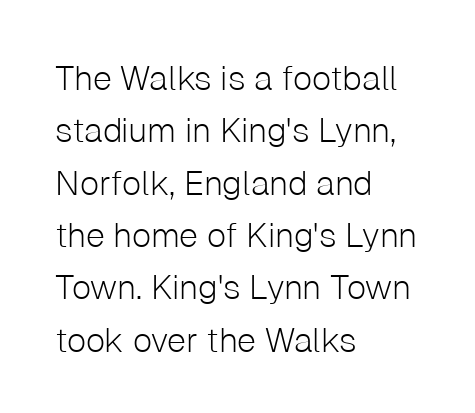
The image shows 34 px light sans-serif type, upright; set left-aligned, normal line spacing (1.54x), normal letter spacing, not underlined; low stroke contrast and a medium x-height.
